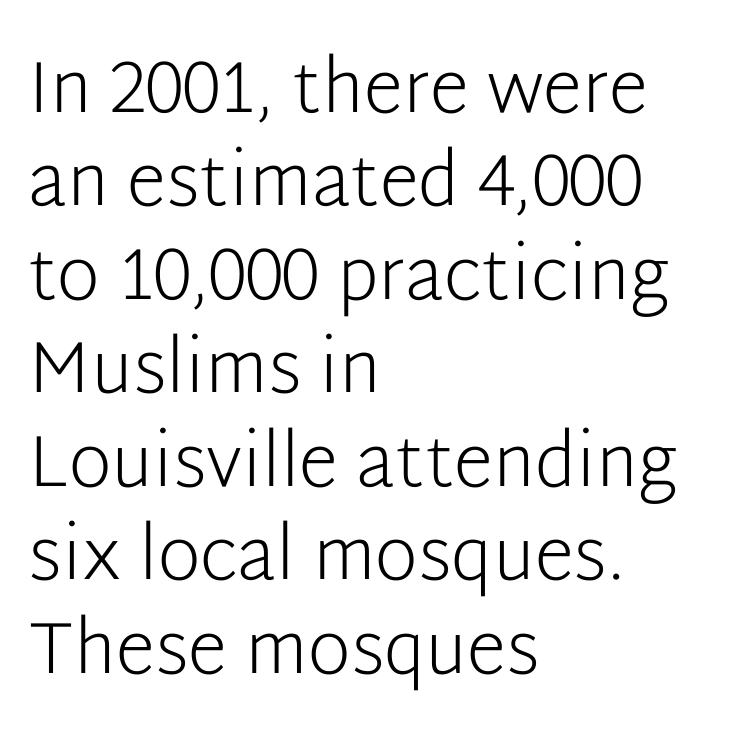
{"serif": "no", "italic": "no", "bold": "no", "weight": "light", "width": "normal", "stroke_contrast": "low", "x_height": "medium", "monospaced": "no", "underline": "no", "align": "left", "line_spacing": "normal", "line_spacing_ratio": 1.28, "letter_spacing": "normal", "letter_spacing_em": 0.0, "glyph_px": 73}
